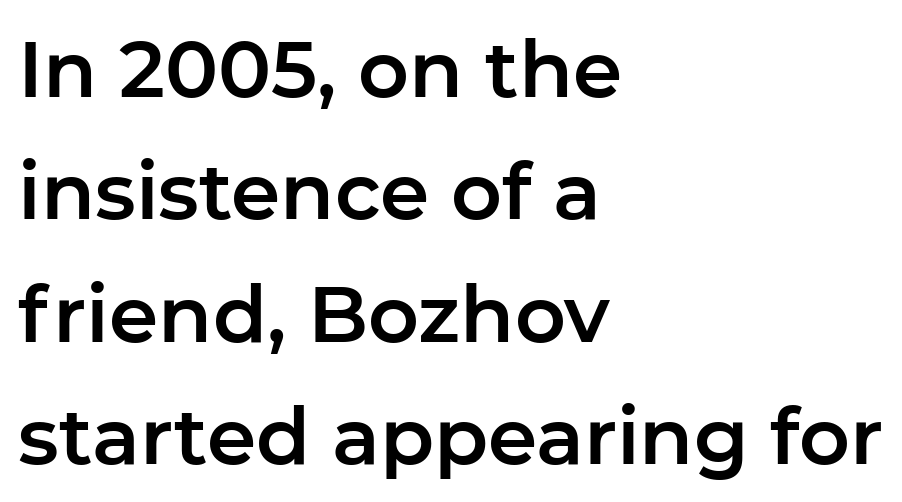
{"serif": "no", "italic": "no", "width": "normal", "stroke_contrast": "low", "x_height": "medium", "monospaced": "no", "underline": "no", "align": "left", "line_spacing": "normal", "line_spacing_ratio": 1.55, "letter_spacing": "normal", "letter_spacing_em": 0.0, "glyph_px": 79}
